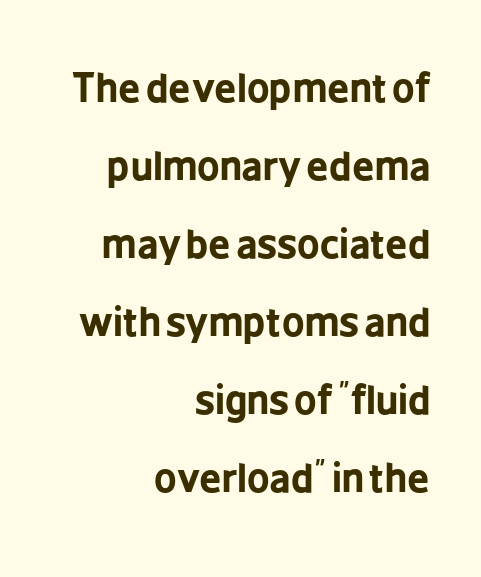
The image shows 39 px bold, condensed sans-serif type, upright; set right-aligned, loose line spacing (2.0x), normal letter spacing, not underlined; low stroke contrast and a medium x-height.
